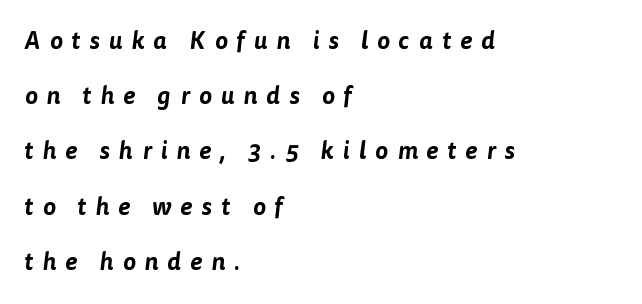
The image shows 24 px text type; set left-aligned, loose line spacing (2.3x), unusually wide letter spacing (+0.38 em), not underlined.
